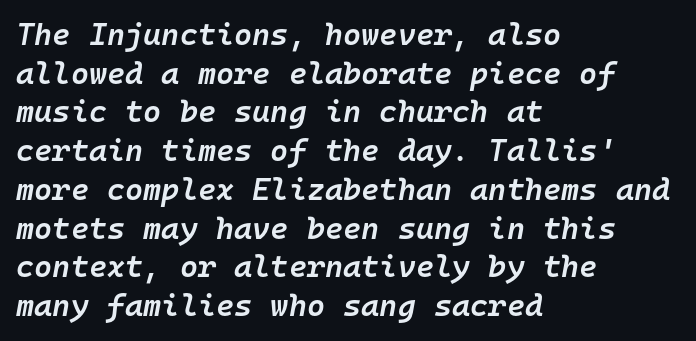
The image shows 31 px semibold type, italic (leaning right), monospaced; set left-aligned, normal line spacing (1.25x), normal letter spacing, not underlined; low stroke contrast and a medium x-height.
